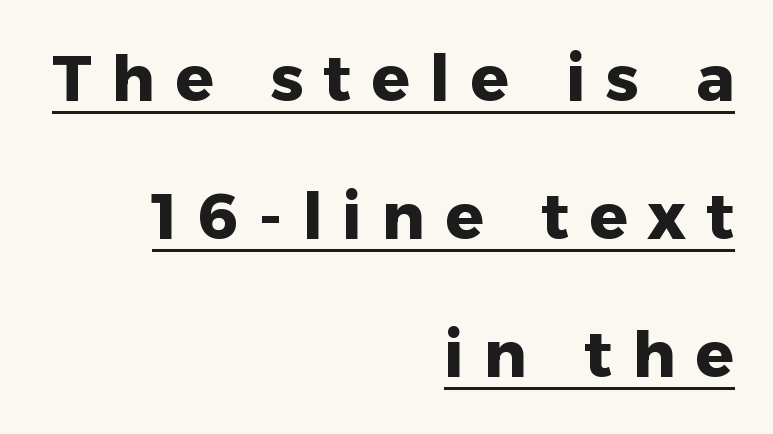
The specimen reads as upright at a glance. Horizontally, the lines are justified to the trailing edge only. The tracking jumps out immediately: characters are airy and widely separated. The typesetter has applied underlining to the passage shown.
